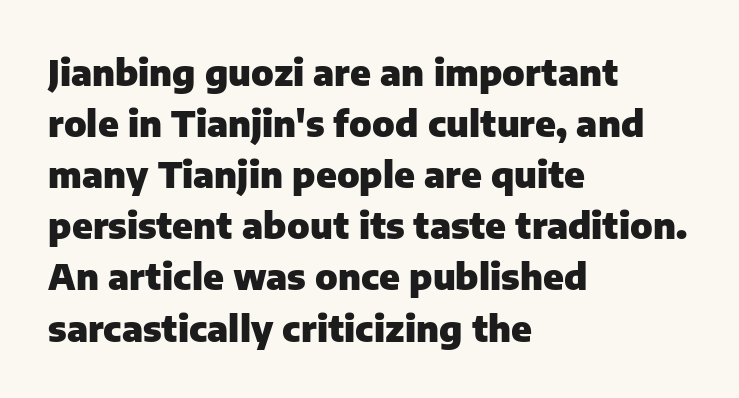
{"serif": "no", "italic": "no", "bold": "yes", "weight": "heavy", "width": "normal", "stroke_contrast": "low", "x_height": "medium", "monospaced": "no", "underline": "no", "align": "left", "line_spacing": "normal", "line_spacing_ratio": 1.42, "letter_spacing": "normal", "letter_spacing_em": 0.0, "glyph_px": 36}
